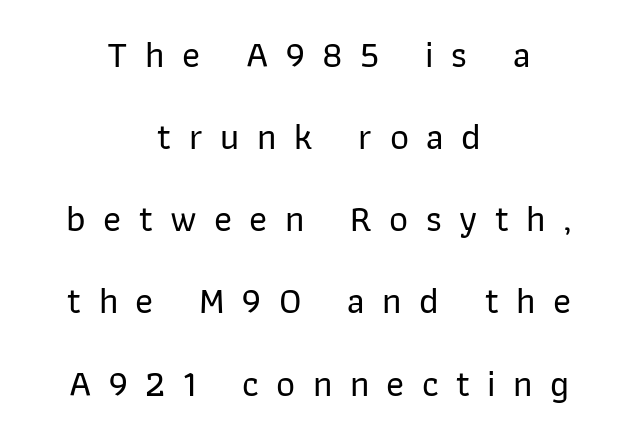
{"serif": "no", "italic": "no", "width": "normal", "stroke_contrast": "low", "x_height": "medium", "monospaced": "no", "underline": "no", "align": "center", "line_spacing": "loose", "line_spacing_ratio": 2.22, "letter_spacing": "wide", "letter_spacing_em": 0.47, "glyph_px": 37}
